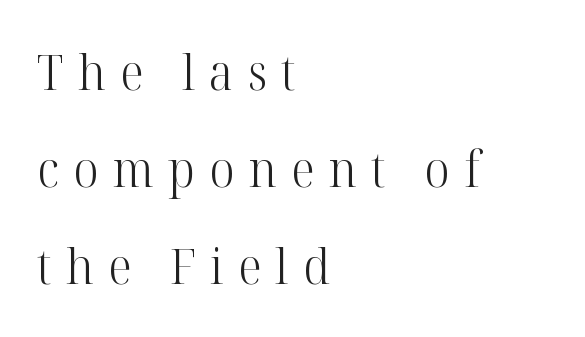
Q: Is the text bold? A: No.
Q: Is the text italic (slanted)? A: No, it is upright.
Q: Is the typeface a serif or a sans-serif typeface? A: Serif.
Q: Is the text underlined? A: No.
Q: How is the paragraph aligned? A: Left-aligned.
Q: Is the spacing between letters normal or unusually wide? A: Unusually wide.
Q: Is the spacing between lines tight, normal or loose? A: Loose.
Q: Width (condensed, normal, or wide)? A: Normal.
Q: Stroke contrast? A: High.
Q: x-height? A: Medium.
Q: Monospaced? A: No.
